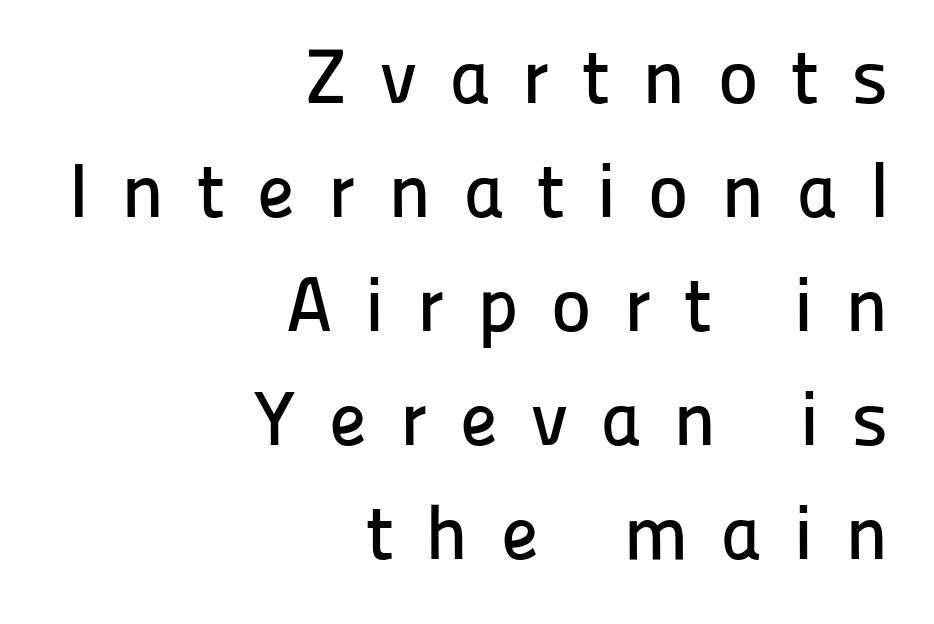
Successive baselines arrive at the customary interval. The axis of the letterforms is exactly vertical. The rendering shows plain stroke endings on the letterforms — a sans-serif design. Spacing verdict: proportional, widths tailored to each character. Bare-footed words on every line.
